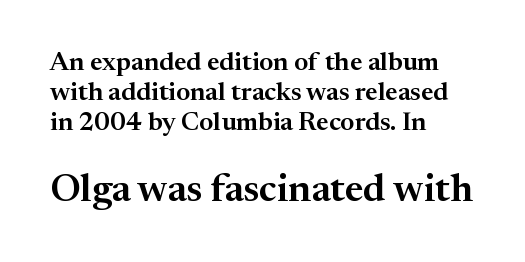
One-word summary of the alignment: left. Underline: absent. The font family rendered here belongs to the serif group. Each letter keeps its own natural width here, so spacing adapts to shape. Scale increases going downward across the two blocks. The specimen reads as upright at a glance.
